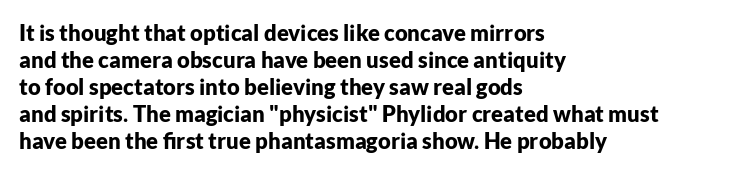
The setting favours the left margin, as ordinary paragraphs usually do. The strip under each line holds only bare page. Every letter is thick-stroked: bold, no question. In terms of posture, this sample is upright. Is the letter spacing exaggerated? No — it looks like the ordinary default.
